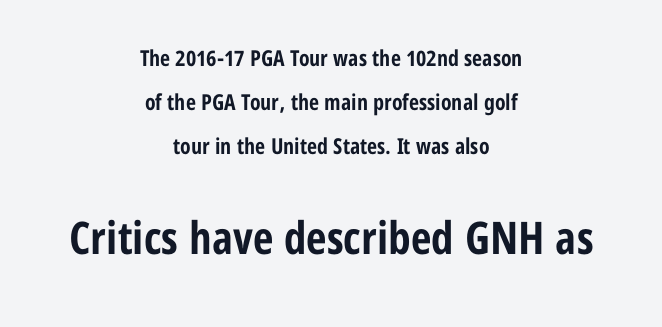
Q: Is the text bold? A: Yes.
Q: Is the text italic (slanted)? A: No, it is upright.
Q: Is the typeface a serif or a sans-serif typeface? A: Sans-serif.
Q: Is the text underlined? A: No.
Q: How is the paragraph aligned? A: Centered.
Q: Is the spacing between letters normal or unusually wide? A: Normal.
Q: Is the spacing between lines tight, normal or loose? A: Loose.
Q: Which block of text is set in a larger size, the first (top) or the second (bottom)? A: The second (bottom) one.
Q: Width (condensed, normal, or wide)? A: Condensed.
Q: Stroke contrast? A: Low.
Q: x-height? A: Medium.
Q: Monospaced? A: No.
